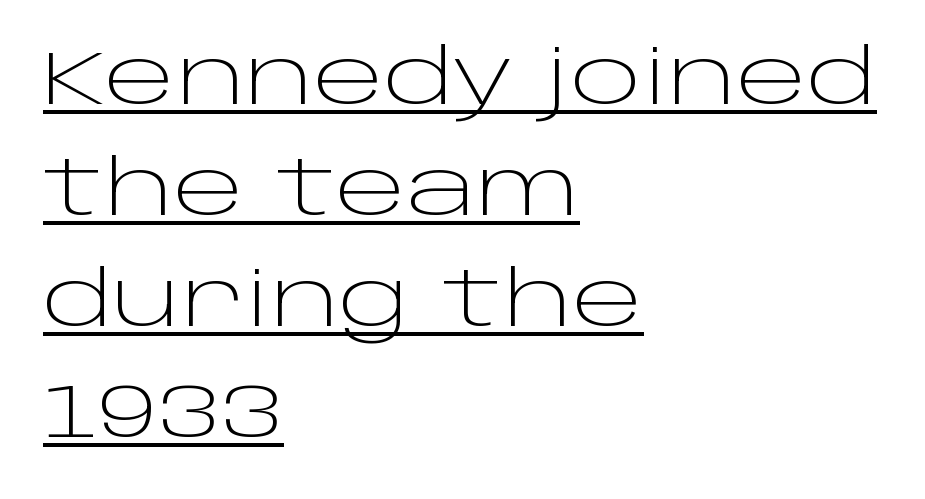
Q: Is the text bold? A: No.
Q: Is the text italic (slanted)? A: No, it is upright.
Q: Is the typeface a serif or a sans-serif typeface? A: Sans-serif.
Q: Is the text underlined? A: Yes.
Q: How is the paragraph aligned? A: Left-aligned.
Q: Is the spacing between letters normal or unusually wide? A: Normal.
Q: Is the spacing between lines tight, normal or loose? A: Normal.
Q: Width (condensed, normal, or wide)? A: Wide.
Q: Stroke contrast? A: Low.
Q: x-height? A: Large.
Q: Monospaced? A: No.
